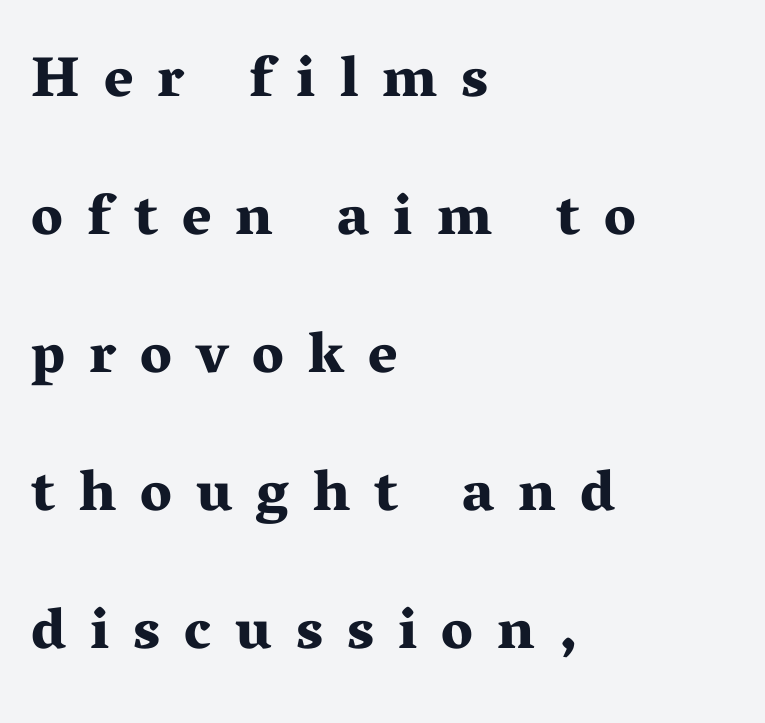
{"serif": "yes", "italic": "no", "bold": "yes", "weight": "bold", "width": "wide", "stroke_contrast": "medium", "x_height": "medium", "monospaced": "no", "underline": "no", "align": "left", "line_spacing": "loose", "line_spacing_ratio": 2.42, "letter_spacing": "wide", "letter_spacing_em": 0.42, "glyph_px": 57}
